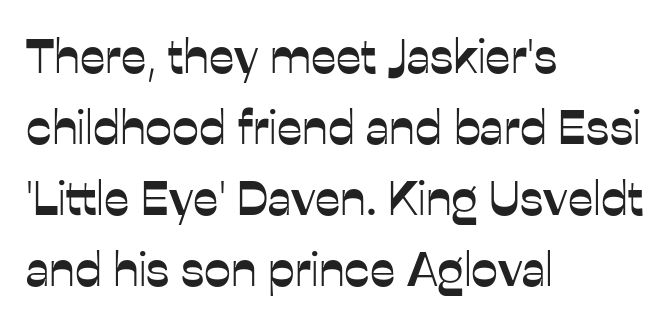
Anything drawn beneath the words? Only blank space. Between one letter and the next there's only the usual sliver of space. Look at the bottom of the vertical strokes: they stop flat, with no serifs. This sample keeps an unexceptional amount of space between lines. Caption: multi-line text, flush left, ragged right.
